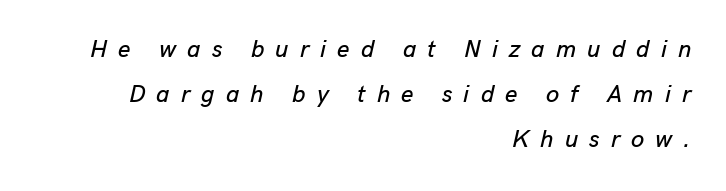
Q: Is the text italic (slanted)? A: Yes, it leans right by about 13 degrees.
Q: Is the text underlined? A: No.
Q: How is the paragraph aligned? A: Right-aligned.
Q: Is the spacing between letters normal or unusually wide? A: Unusually wide.
